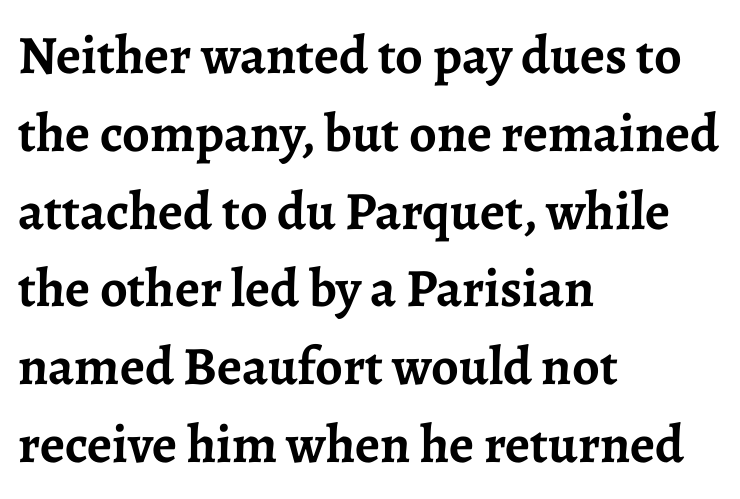
Think of a printed novel: that variable character pitch is what you see here. Every character sits straight up, as roman type does. Vertically, the passage feels balanced, rows spaced as you'd expect. A typesetter would label this face a serif.
